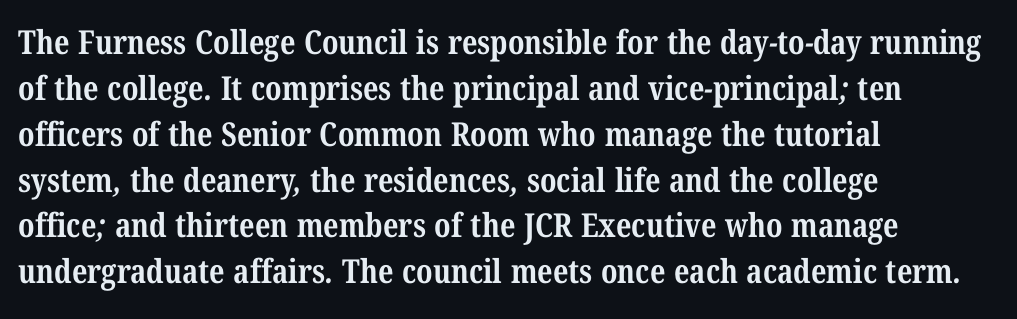
{"serif": "yes", "bold": "yes", "weight": "bold", "width": "condensed", "stroke_contrast": "medium", "x_height": "medium", "monospaced": "no", "underline": "no", "align": "left", "line_spacing": "normal", "line_spacing_ratio": 1.39, "letter_spacing": "normal", "letter_spacing_em": 0.0, "glyph_px": 33}
